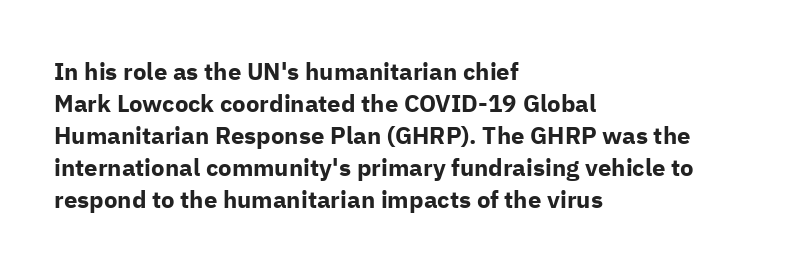
{"italic": "no", "bold": "yes", "underline": "no", "align": "left", "line_spacing": "normal", "line_spacing_ratio": 1.33, "letter_spacing": "normal", "letter_spacing_em": 0.0, "glyph_px": 24}
